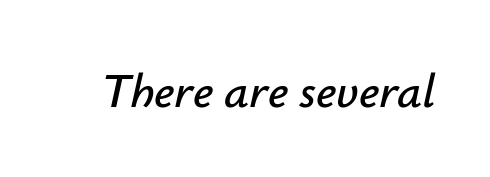
{"italic": "yes", "lean": "right", "slant_degrees": 12, "width": "normal", "stroke_contrast": "low", "x_height": "small", "monospaced": "no", "underline": "no", "letter_spacing": "normal", "letter_spacing_em": 0.0, "glyph_px": 49}
